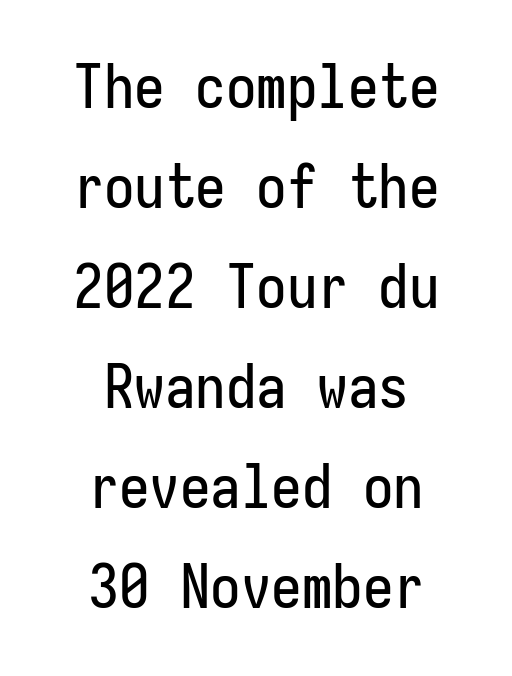
Rule under the text: the space is simply empty. Both edges are ragged and mirror each other, which tells us the setting is centered. Characters remain perfectly vertical along every line. Horizontal bands of white between lines are of average thickness. Tracking value appears to be zero — textbook default spacing.
